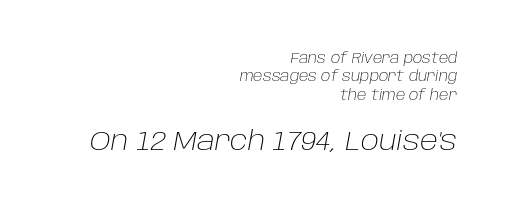
{"italic": "yes", "lean": "right", "slant_degrees": 10, "bold": "no", "underline": "no", "align": "right", "line_spacing": "normal", "line_spacing_ratio": 1.31, "letter_spacing": "normal", "letter_spacing_em": 0.0, "larger_block": "second", "size_ratio": 1.93, "glyph_px": 27}
